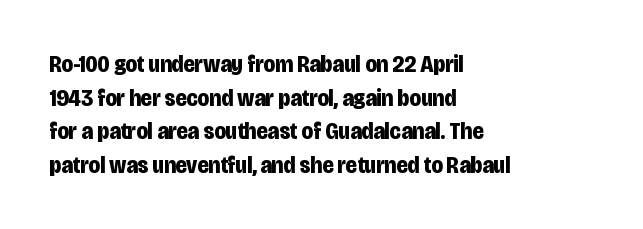
The image shows 24 px bold type, upright; set left-aligned, normal line spacing (1.4x), normal letter spacing, not underlined.
